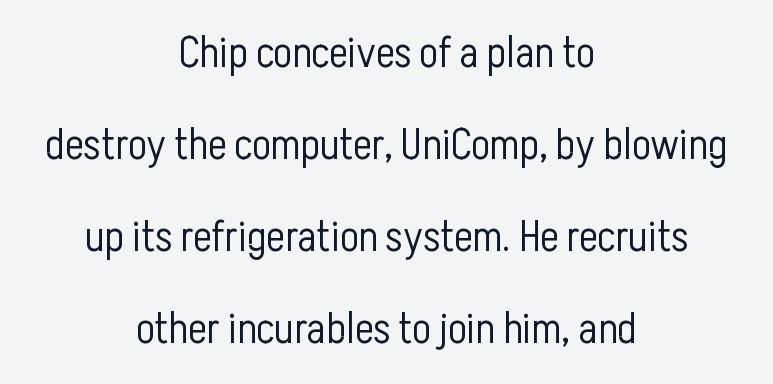
Regarding serifs, this sample does without them. Spacing between characters is what you'd get straight out of the box. The paragraph has two soft edges and a firm central axis. Loosely led — the rows are spread out.
